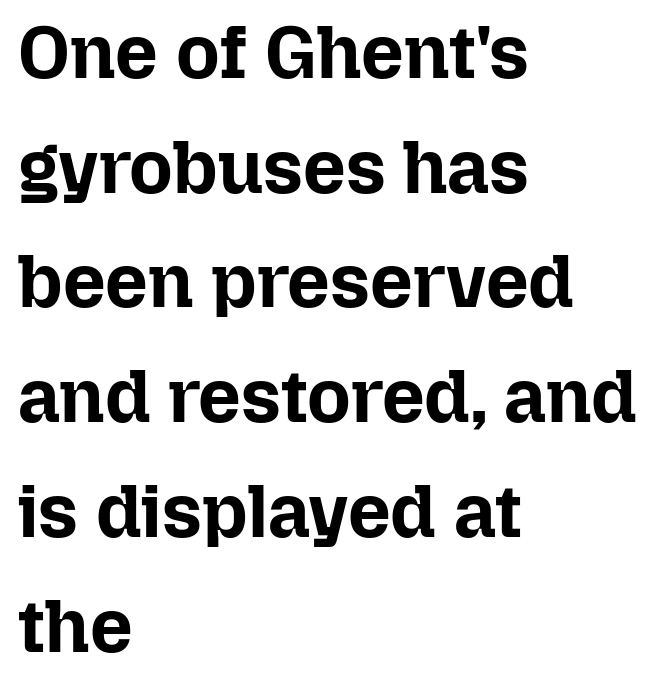
Q: Is the text bold? A: Yes.
Q: Is the text italic (slanted)? A: No, it is upright.
Q: Is the text underlined? A: No.
Q: How is the paragraph aligned? A: Left-aligned.
Q: Is the spacing between letters normal or unusually wide? A: Normal.
Q: Is the spacing between lines tight, normal or loose? A: Normal.
Q: Width (condensed, normal, or wide)? A: Normal.
Q: Stroke contrast? A: Low.
Q: x-height? A: Medium.
Q: Monospaced? A: No.
